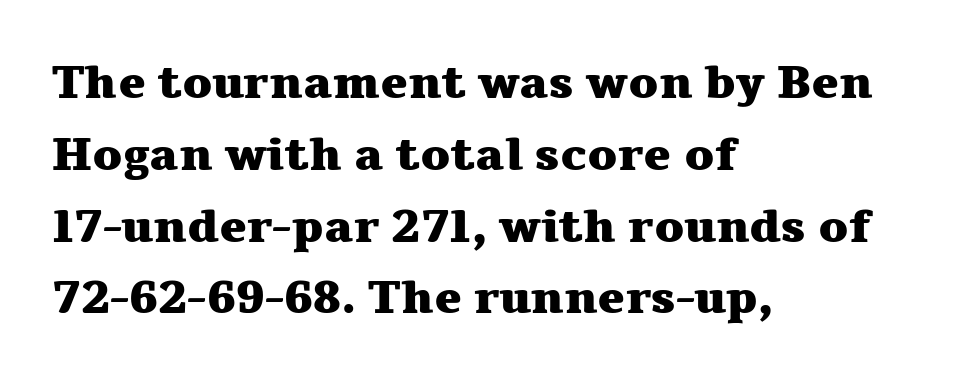
The image shows 46 px heavy, wide serif type, upright; set left-aligned, normal line spacing (1.56x), normal letter spacing, not underlined; medium stroke contrast and a medium x-height.
